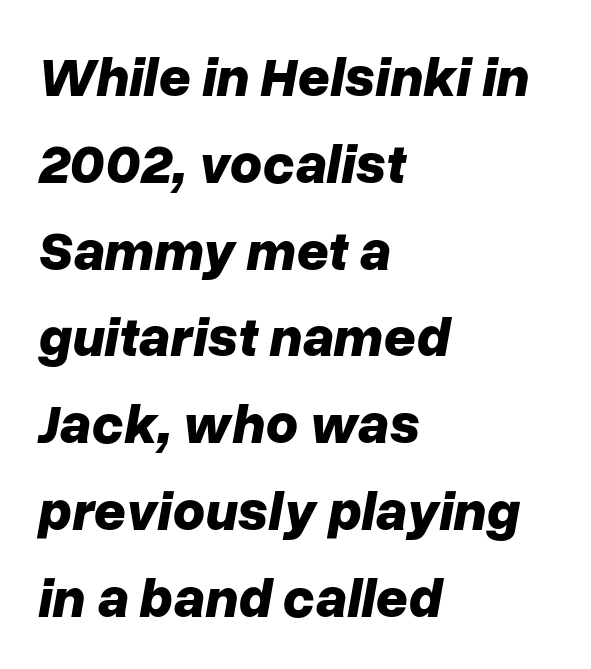
The letters advance in unequal steps, a hallmark of proportional type. Evenly set lines give the paragraph a standard silhouette. Set as a true bold cut, around the 700 mark. Casual observation: everything's shoved over to the left.
